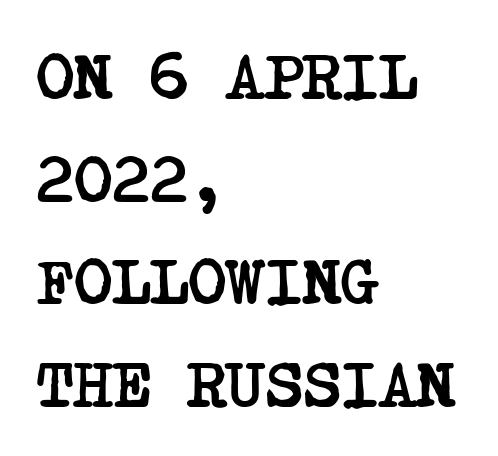
A typesetter would call this leading conventional body-copy spacing. Unmarked baselines from the first word to the last. Strong, thick strokes mark this as bold type. The paragraph has a hard left edge and a soft right edge. Check where the strokes stop: tiny serifs finish them off.
